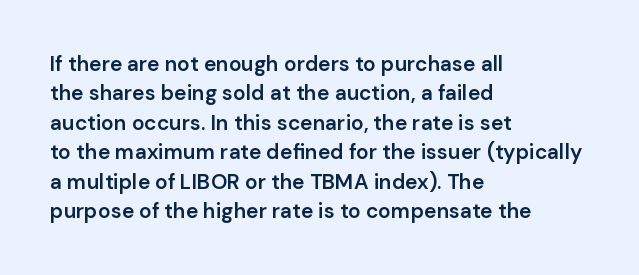
{"italic": "no", "bold": "semi", "underline": "no", "align": "left", "line_spacing": "normal", "line_spacing_ratio": 1.4, "letter_spacing": "normal", "letter_spacing_em": 0.0, "glyph_px": 21}
